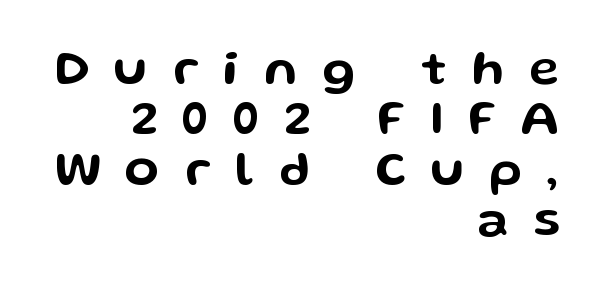
Q: Is the text italic (slanted)? A: No, it is upright.
Q: Is the typeface a serif or a sans-serif typeface? A: Sans-serif.
Q: Is the text underlined? A: No.
Q: How is the paragraph aligned? A: Right-aligned.
Q: Is the spacing between letters normal or unusually wide? A: Unusually wide.
Q: Is the spacing between lines tight, normal or loose? A: Tight.
Q: Width (condensed, normal, or wide)? A: Wide.
Q: Stroke contrast? A: Low.
Q: x-height? A: Medium.
Q: Monospaced? A: No.
